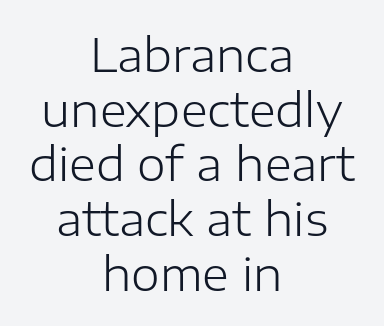
The letterforms sit shoulder to shoulder at normal distance. Bare-footed words on every line. The letters advance in unequal steps, a hallmark of proportional type. Notice how the passage keeps no hard edge, just a central spine.
